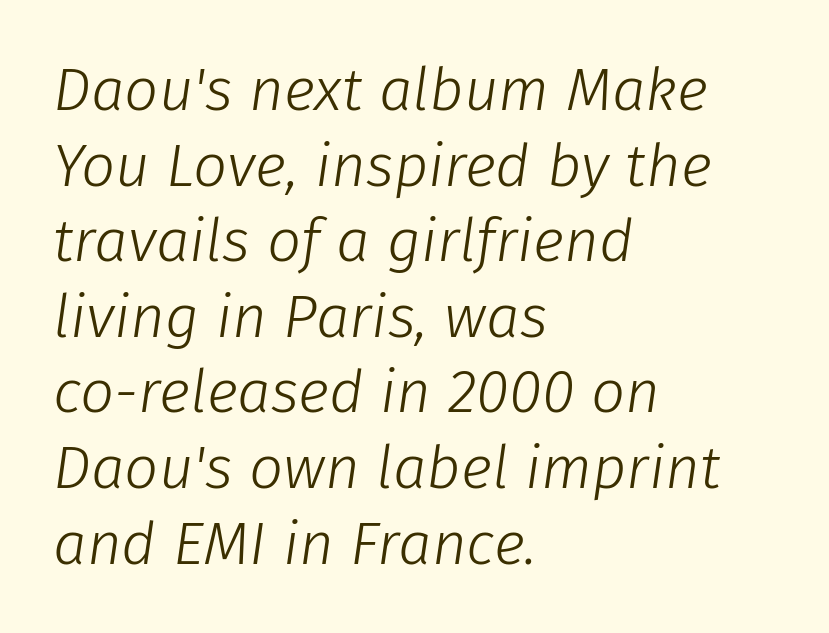
The image shows 60 px light type, italic (leaning right); set left-aligned, normal line spacing (1.26x), normal letter spacing, not underlined; low stroke contrast and a medium x-height.
